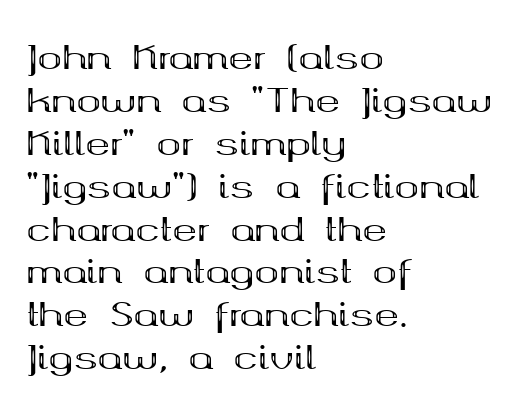
The image shows 33 px bold, wide serif type, upright; set left-aligned, normal line spacing (1.3x), normal letter spacing, not underlined; medium stroke contrast and a medium x-height.
